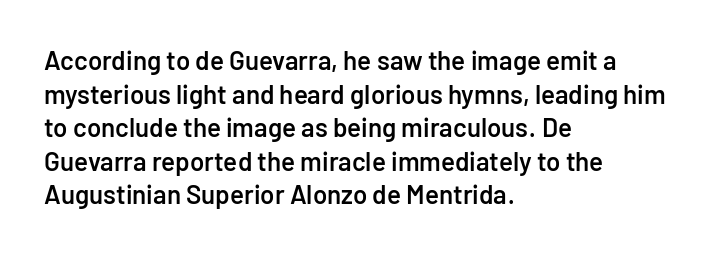
Q: Is the text bold? A: Semi-bold.
Q: Is the text italic (slanted)? A: No, it is upright.
Q: Is the text underlined? A: No.
Q: How is the paragraph aligned? A: Left-aligned.
Q: Is the spacing between letters normal or unusually wide? A: Normal.
Q: Is the spacing between lines tight, normal or loose? A: Normal.
